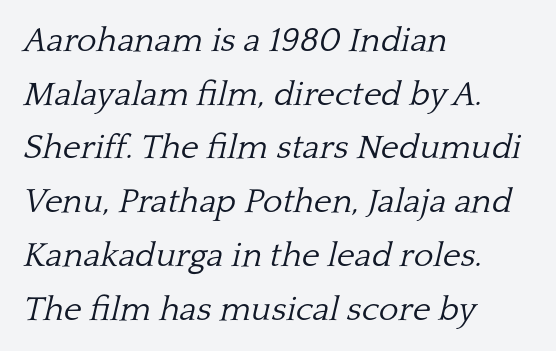
Serif or sans? Serif — the stroke terminals have little feet. Interline gaps are of average width in this sample. This rendering uses left alignment, leaving the right contour irregular. The weight would be labelled regular, book, light, or lighter still. Nothing unusual about the tracking: characters are spaced as the font intends. The passage shown is typed in a proportional face where columns would drift.
